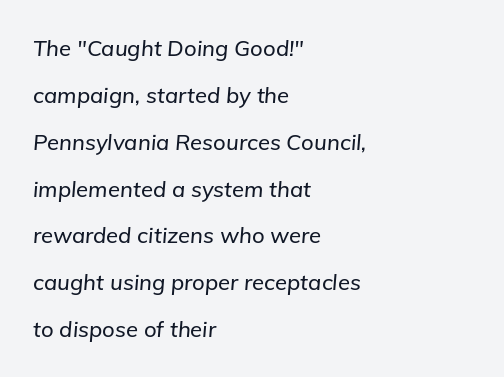
{"italic": "yes", "lean": "right", "slant_degrees": 5, "underline": "no", "align": "left", "line_spacing": "loose", "line_spacing_ratio": 2.13, "letter_spacing": "normal", "letter_spacing_em": 0.0, "glyph_px": 22}
